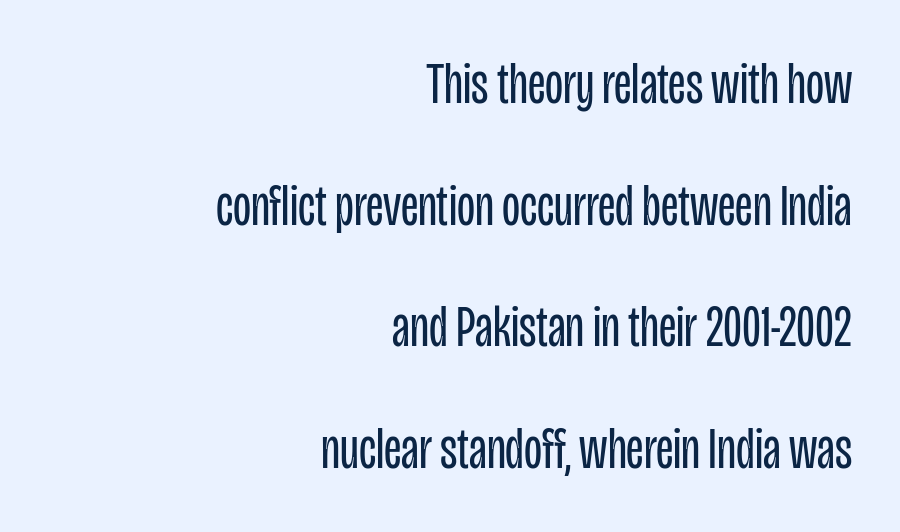
The image shows 59 px regular-weight, condensed sans-serif type, upright; set right-aligned, loose line spacing (2.06x), normal letter spacing, not underlined; low stroke contrast and a large x-height.
